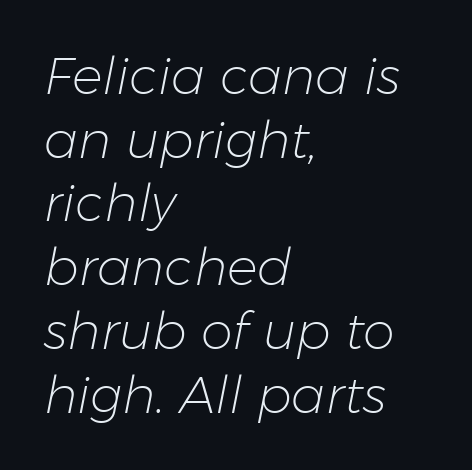
Q: Is the text bold? A: No.
Q: Is the text italic (slanted)? A: Yes, it leans right by about 11 degrees.
Q: Is the text underlined? A: No.
Q: How is the paragraph aligned? A: Left-aligned.
Q: Is the spacing between letters normal or unusually wide? A: Normal.
Q: Is the spacing between lines tight, normal or loose? A: Normal.
Q: Width (condensed, normal, or wide)? A: Normal.
Q: Stroke contrast? A: Low.
Q: x-height? A: Medium.
Q: Monospaced? A: No.
